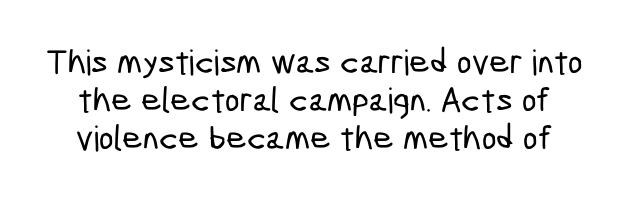
Reading down the column, the eye jumps only a short way to each next line. Is this a fixed-width face? No — the glyphs have proportional, varying widths. Stroke terminals: plain, sans-serif. You could call the tracking neutral — neither tight nor loose.
